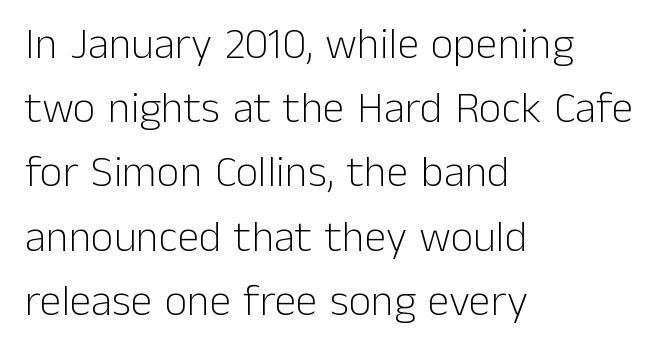
The image shows 44 px light sans-serif type, upright; set left-aligned, normal line spacing (1.46x), normal letter spacing, not underlined; low stroke contrast and a medium x-height.
